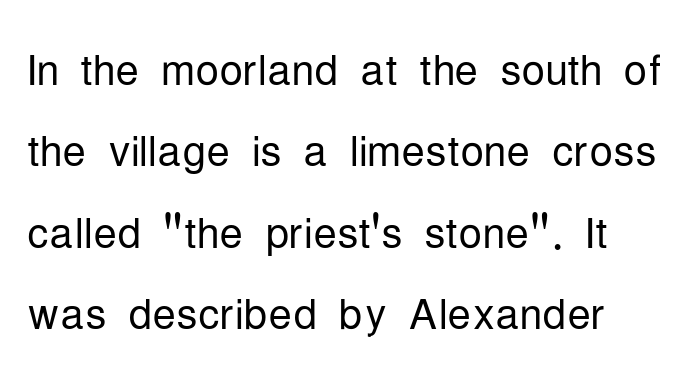
The image shows 59 px light, condensed sans-serif type, upright; set left-aligned, normal line spacing (1.38x), normal letter spacing, not underlined; low stroke contrast and a medium x-height.
